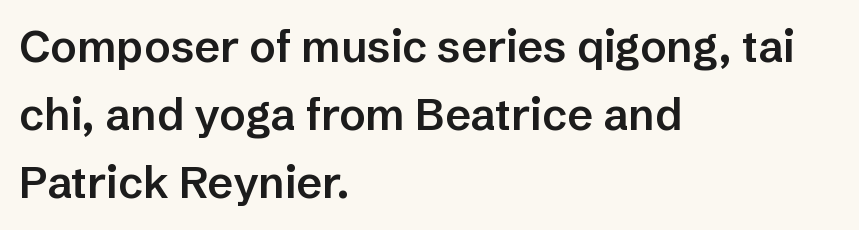
The image shows 44 px semibold sans-serif type, upright; set left-aligned, normal line spacing (1.55x), normal letter spacing, not underlined; low stroke contrast and a medium x-height.
